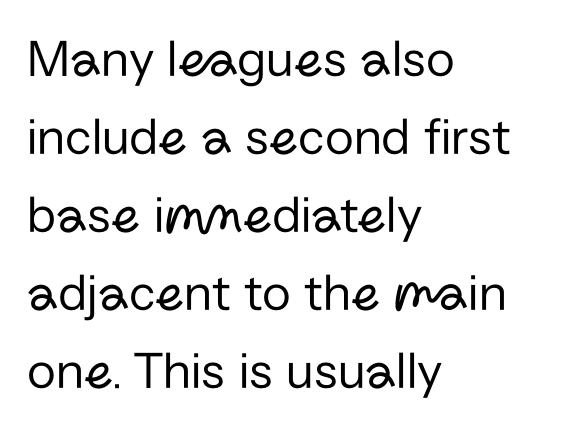
{"serif": "no", "italic": "no", "bold": "no", "weight": "regular", "width": "normal", "stroke_contrast": "low", "x_height": "medium", "monospaced": "no", "underline": "no", "align": "left", "line_spacing": "normal", "line_spacing_ratio": 1.47, "letter_spacing": "normal", "letter_spacing_em": 0.0, "glyph_px": 53}
